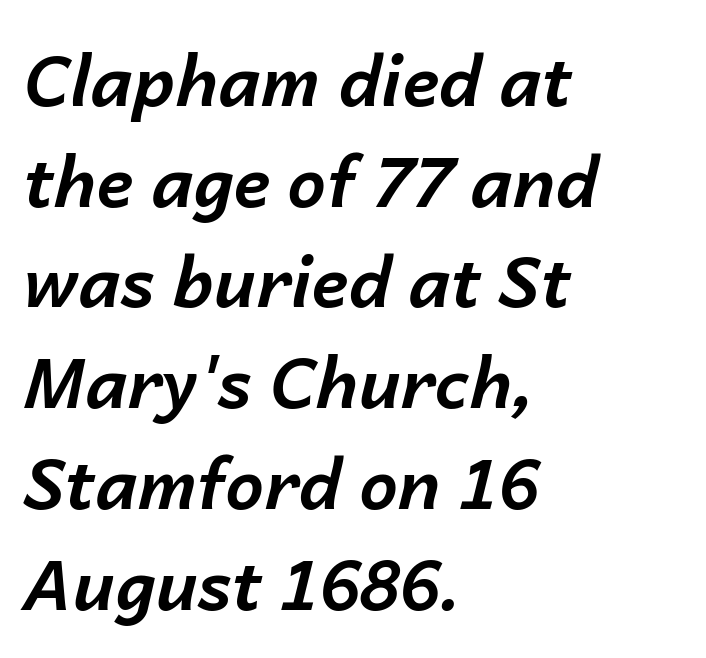
Q: Is the text bold? A: Yes.
Q: Is the text italic (slanted)? A: Yes, it leans right by about 14 degrees.
Q: Is the text underlined? A: No.
Q: How is the paragraph aligned? A: Left-aligned.
Q: Is the spacing between letters normal or unusually wide? A: Normal.
Q: Is the spacing between lines tight, normal or loose? A: Normal.
Q: Width (condensed, normal, or wide)? A: Normal.
Q: Stroke contrast? A: Low.
Q: x-height? A: Medium.
Q: Monospaced? A: No.
